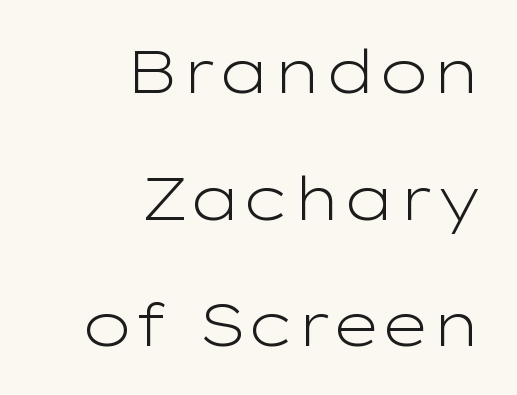
{"serif": "no", "italic": "no", "bold": "no", "weight": "light", "width": "wide", "stroke_contrast": "low", "x_height": "medium", "monospaced": "no", "underline": "no", "align": "right", "line_spacing": "loose", "line_spacing_ratio": 2.11, "letter_spacing": "normal", "letter_spacing_em": 0.0, "glyph_px": 60}
